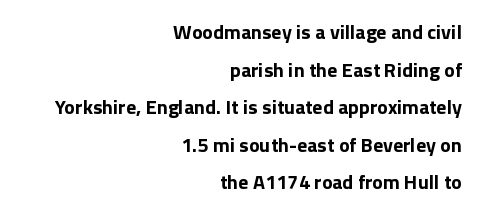
Caption: multi-line text, flush right, ragged left. Heft: maximum for text — a bold. Do the letters lean? They stand straight. The letters sit at their default tracking, neither squeezed nor spread.
